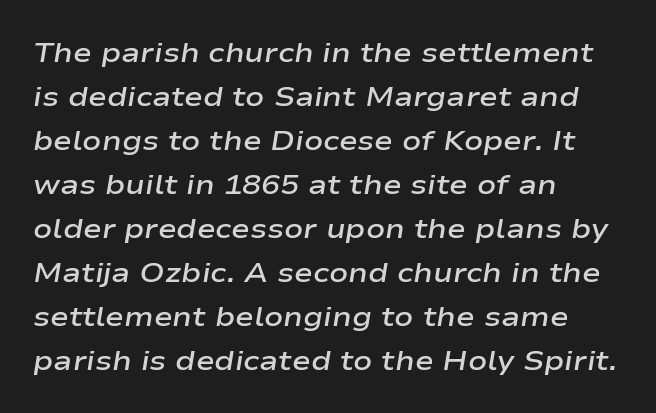
{"italic": "yes", "lean": "right", "slant_degrees": 9, "bold": "semi", "weight": "semibold", "width": "wide", "stroke_contrast": "low", "x_height": "medium", "monospaced": "no", "underline": "no", "align": "left", "line_spacing": "normal", "line_spacing_ratio": 1.57, "letter_spacing": "normal", "letter_spacing_em": 0.0, "glyph_px": 28}
